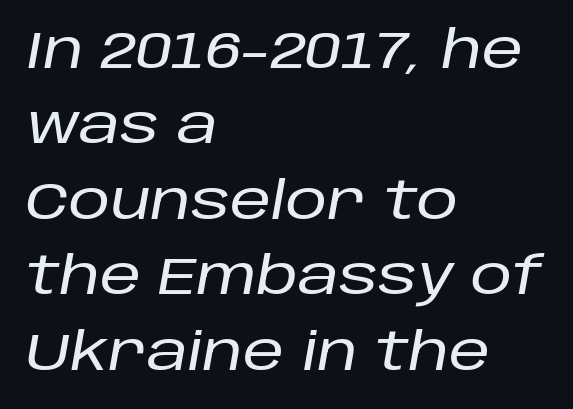
{"italic": "yes", "lean": "right", "slant_degrees": 10, "width": "normal", "stroke_contrast": "low", "x_height": "large", "monospaced": "no", "underline": "no", "align": "left", "line_spacing": "normal", "line_spacing_ratio": 1.45, "letter_spacing": "normal", "letter_spacing_em": 0.0, "glyph_px": 52}
